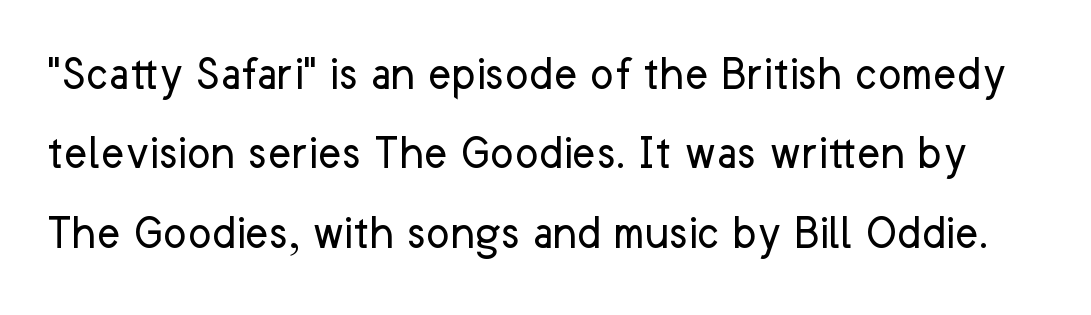
{"serif": "no", "italic": "no", "bold": "no", "weight": "regular", "width": "normal", "stroke_contrast": "low", "x_height": "medium", "monospaced": "no", "underline": "no", "line_spacing": "normal", "line_spacing_ratio": 1.59, "letter_spacing": "normal", "letter_spacing_em": 0.0, "glyph_px": 50}
